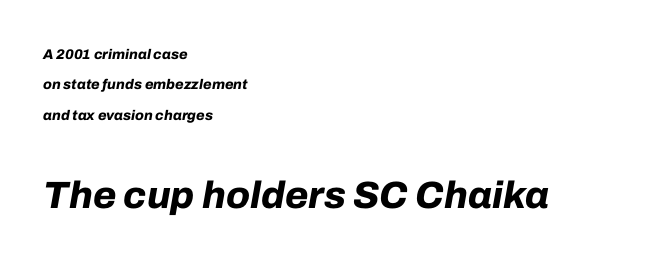
The image shows 38 px bold type, italic (leaning right); set left-aligned, loose line spacing (2.17x), normal letter spacing, not underlined; the second (bottom) block is 2.71x larger; low stroke contrast and a medium x-height.
